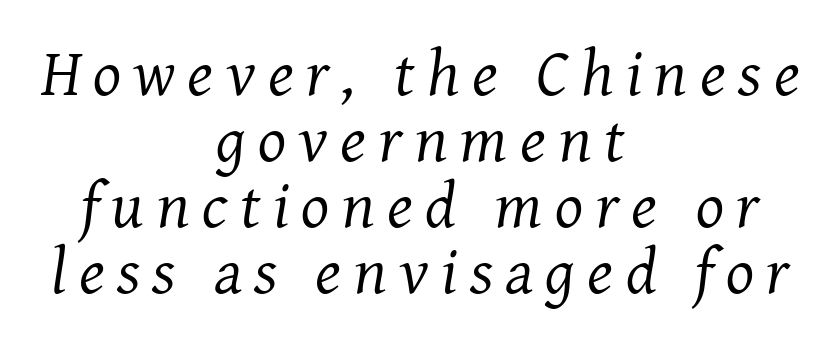
A typesetter would mark this as italic. The space beneath each line is pristine and unruled. This sample has the flowing, uneven cadence of proportional lettering. The setting favours the middle, as headings and verse often do.
